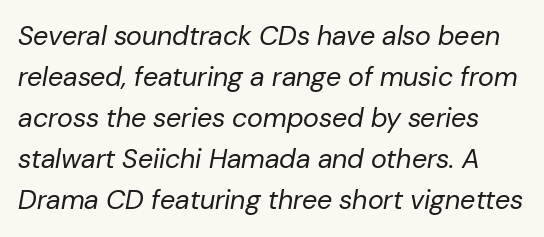
Q: Is the text bold? A: No.
Q: Is the text italic (slanted)? A: Yes, it leans right by about 10 degrees.
Q: Is the text underlined? A: No.
Q: Is the spacing between letters normal or unusually wide? A: Normal.
Q: Is the spacing between lines tight, normal or loose? A: Normal.
